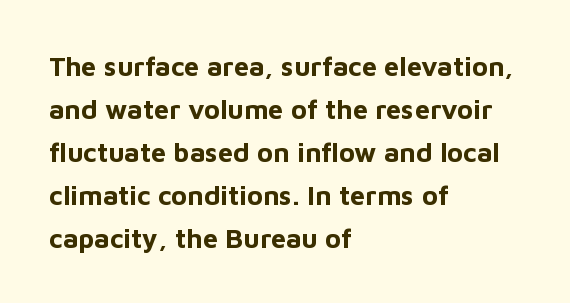
{"italic": "no", "bold": "yes", "underline": "no", "align": "left", "line_spacing": "normal", "line_spacing_ratio": 1.59, "letter_spacing": "normal", "letter_spacing_em": 0.0, "glyph_px": 27}
